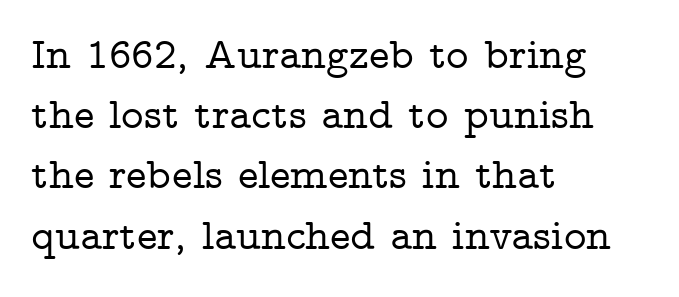
There is no visible air inserted between adjacent glyphs. Left-aligned paragraph, ragged on the right. Upright lettering throughout. The space beneath each line is pristine and unruled. A typesetter would call this proportional, since set widths differ per character. The designer left line spacing at the default.
